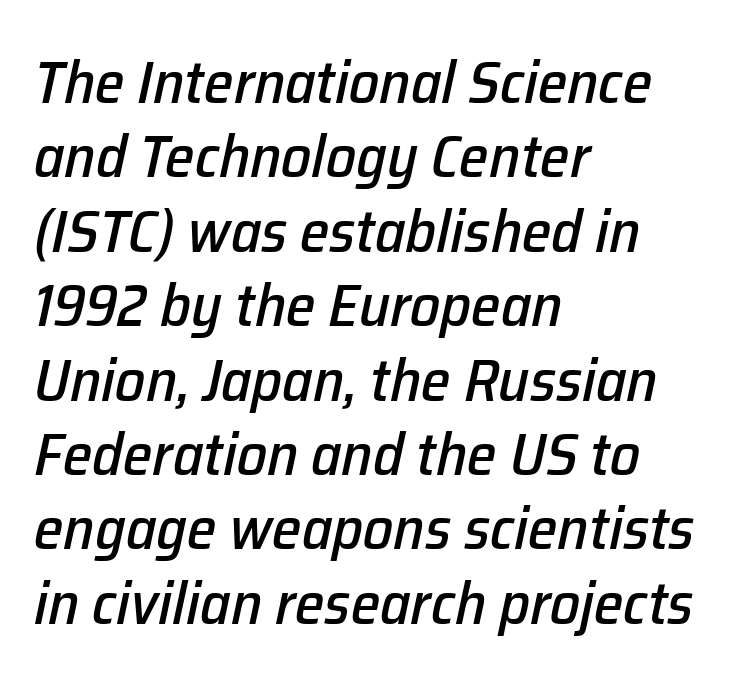
The image shows 60 px text type, italic (leaning right); set left-aligned, line spacing 1.24x, normal letter spacing, not underlined; low stroke contrast and a medium x-height.
